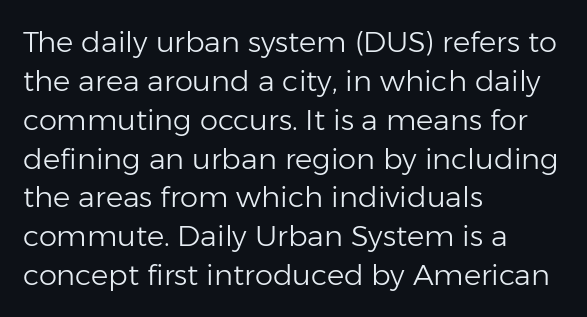
The image shows 29 px light sans-serif type, upright; set left-aligned, normal line spacing (1.34x), normal letter spacing, not underlined; low stroke contrast and a medium x-height.
